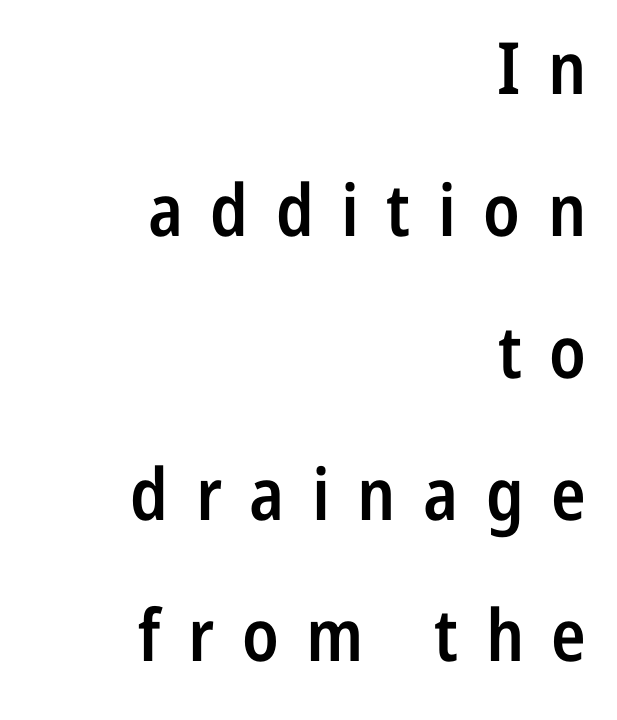
{"serif": "no", "italic": "no", "bold": "semi", "weight": "semibold", "width": "condensed", "stroke_contrast": "low", "x_height": "medium", "monospaced": "no", "underline": "no", "align": "right", "line_spacing": "loose", "line_spacing_ratio": 1.97, "letter_spacing": "wide", "letter_spacing_em": 0.38, "glyph_px": 72}
